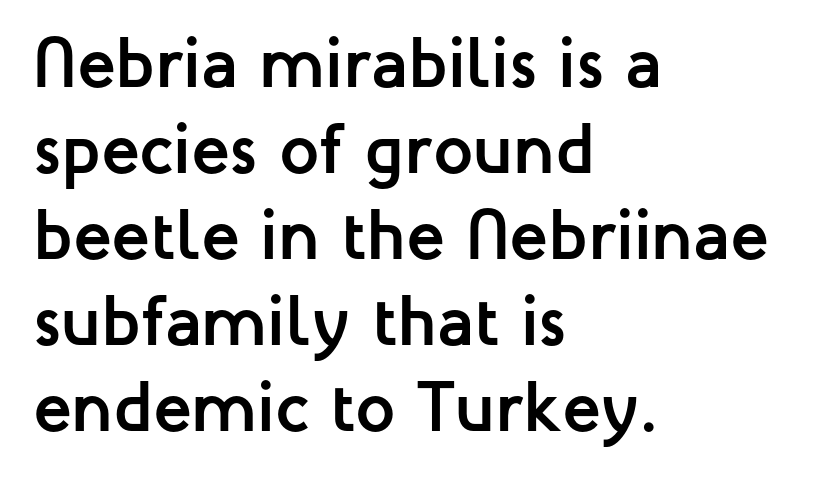
{"serif": "no", "italic": "no", "bold": "yes", "weight": "semibold", "width": "normal", "stroke_contrast": "low", "x_height": "medium", "monospaced": "no", "underline": "no", "align": "left", "line_spacing_ratio": 1.21, "letter_spacing": "normal", "letter_spacing_em": 0.0, "glyph_px": 71}
